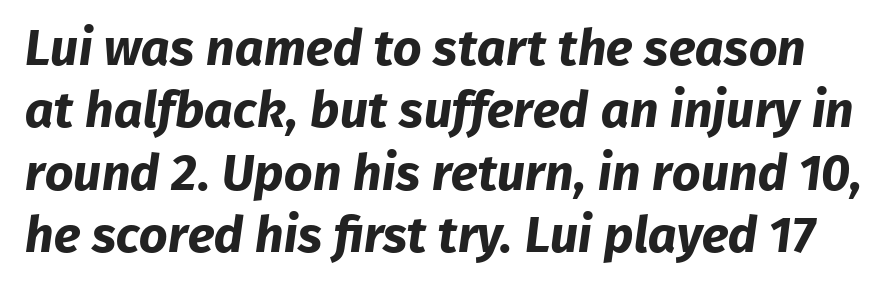
The image shows 50 px bold sans-serif type; set normal line spacing (1.25x), normal letter spacing, not underlined; low stroke contrast and a medium x-height.
